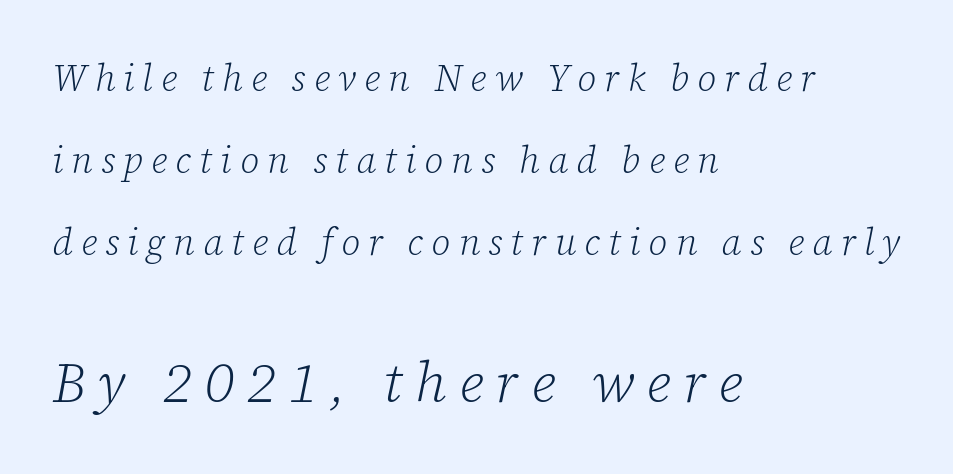
The image shows 56 px light serif type, italic (leaning right); set left-aligned, loose line spacing (2.22x), unusually wide letter spacing (+0.22 em), not underlined; the second (bottom) block is 1.51x larger; low stroke contrast and a medium x-height.
